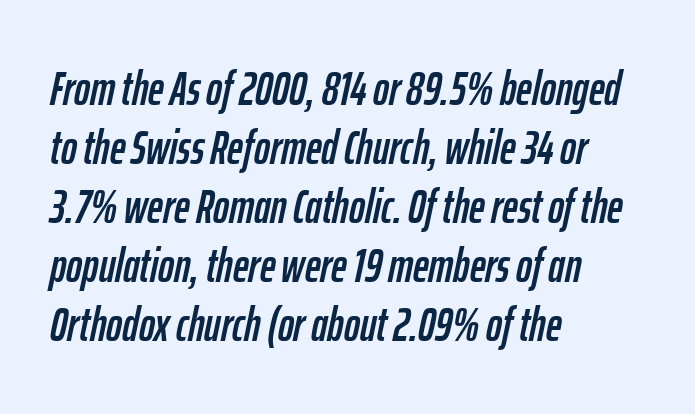
Q: Is the text italic (slanted)? A: Yes, it leans right by about 12 degrees.
Q: Is the text underlined? A: No.
Q: How is the paragraph aligned? A: Left-aligned.
Q: Is the spacing between letters normal or unusually wide? A: Normal.
Q: Width (condensed, normal, or wide)? A: Condensed.
Q: Stroke contrast? A: Low.
Q: x-height? A: Medium.
Q: Monospaced? A: No.
